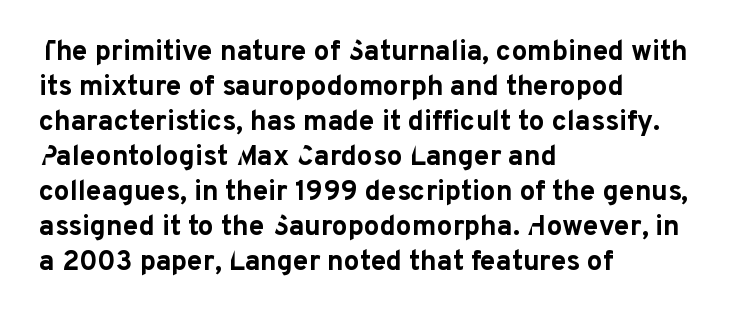
Every character sits straight up, as roman type does. Look at the stroke-to-counter ratio: heavy, a bold. Honestly, the letter spacing is just normal — you wouldn't notice it. How would I describe the line gaps? Plain and ordinary.
